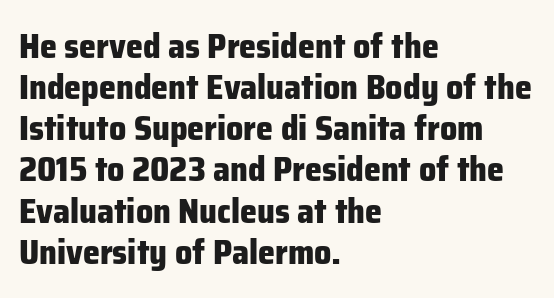
{"serif": "no", "italic": "no", "bold": "yes", "weight": "heavy", "width": "normal", "stroke_contrast": "low", "x_height": "medium", "monospaced": "no", "underline": "no", "align": "left", "line_spacing_ratio": 1.21, "letter_spacing": "normal", "letter_spacing_em": 0.0, "glyph_px": 34}
